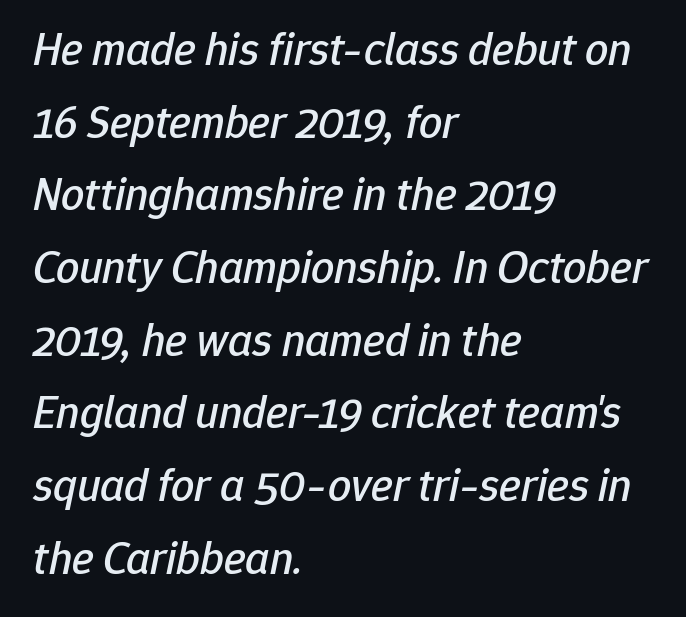
The string is rendered with underlining switched off. Baseline-to-baseline distance is the conventional proportion of letter height. Character widths vary here, with narrow letters taking less room than wide ones. Each line starts at the same left margin while the right side varies. Tall strokes in this sample are angled rather than plumb. A typesetter would call this zero additional tracking.
